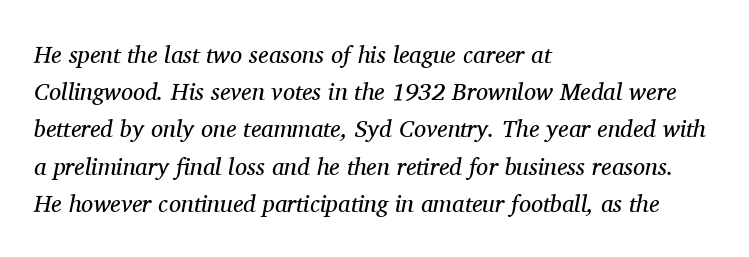
The letterforms sit shoulder to shoulder at normal distance. Stroke thickness stays within the range of a standard reading face or lighter. This rendering features lettering with no underline. Rows of type keep a routine distance in the vertical direction. Compared with a centered layout, this one pins lines to the left instead. The rendering applies a slant to the glyphs.
